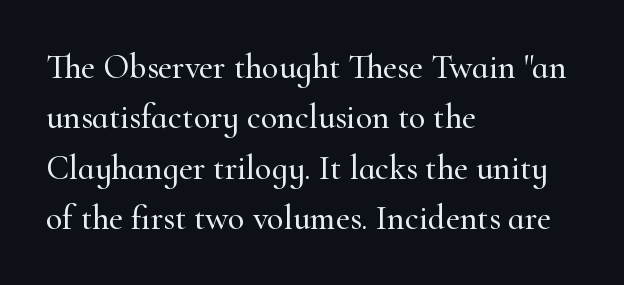
{"serif": "yes", "italic": "no", "width": "normal", "stroke_contrast": "high", "x_height": "small", "monospaced": "no", "underline": "no", "align": "left", "line_spacing": "normal", "line_spacing_ratio": 1.48, "letter_spacing": "normal", "letter_spacing_em": 0.0, "glyph_px": 34}
